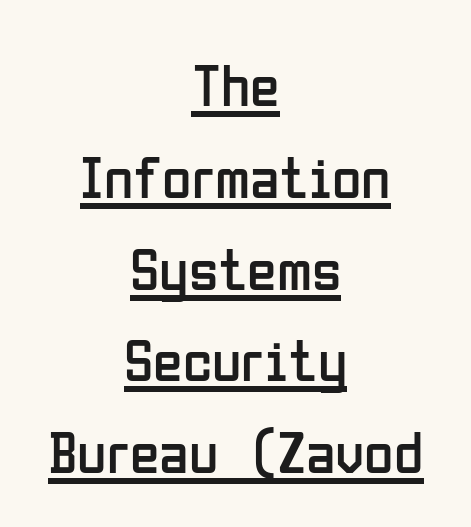
A typesetter would call this proportional, since set widths differ per character. The typesetter chose a symmetrical, centered arrangement here. Unbolded letterforms with no extra heft. Baseline-to-baseline distance is the conventional proportion of letter height.
